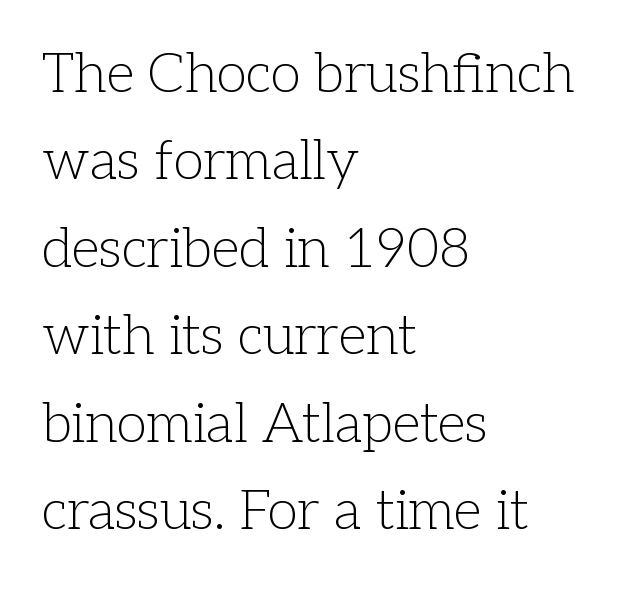
Q: Is the text bold? A: No.
Q: Is the text italic (slanted)? A: No, it is upright.
Q: Is the typeface a serif or a sans-serif typeface? A: Serif.
Q: Is the text underlined? A: No.
Q: How is the paragraph aligned? A: Left-aligned.
Q: Is the spacing between letters normal or unusually wide? A: Normal.
Q: Is the spacing between lines tight, normal or loose? A: Normal.
Q: Width (condensed, normal, or wide)? A: Normal.
Q: Stroke contrast? A: Low.
Q: x-height? A: Medium.
Q: Monospaced? A: No.
